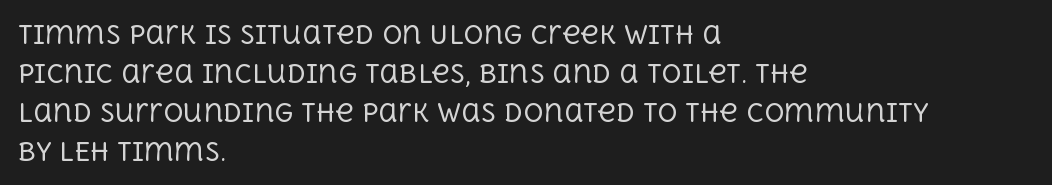
Q: Is the text bold? A: No.
Q: Is the text italic (slanted)? A: No, it is upright.
Q: Is the text underlined? A: No.
Q: How is the paragraph aligned? A: Left-aligned.
Q: Is the spacing between letters normal or unusually wide? A: Normal.
Q: Is the spacing between lines tight, normal or loose? A: Normal.
